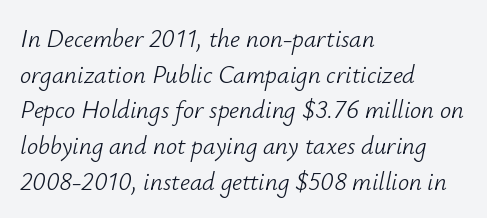
{"italic": "yes", "lean": "right", "slant_degrees": 12, "bold": "no", "underline": "no", "align": "left", "line_spacing": "normal", "line_spacing_ratio": 1.43, "letter_spacing": "normal", "letter_spacing_em": 0.0, "glyph_px": 25}
